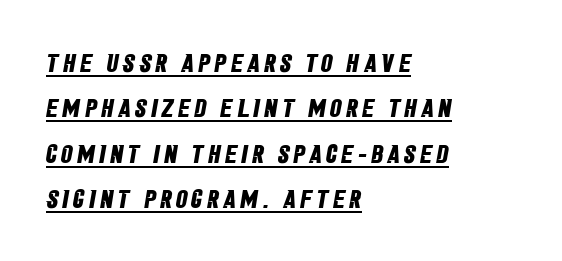
Q: Is the text bold? A: Yes.
Q: Is the text underlined? A: Yes.
Q: How is the paragraph aligned? A: Left-aligned.
